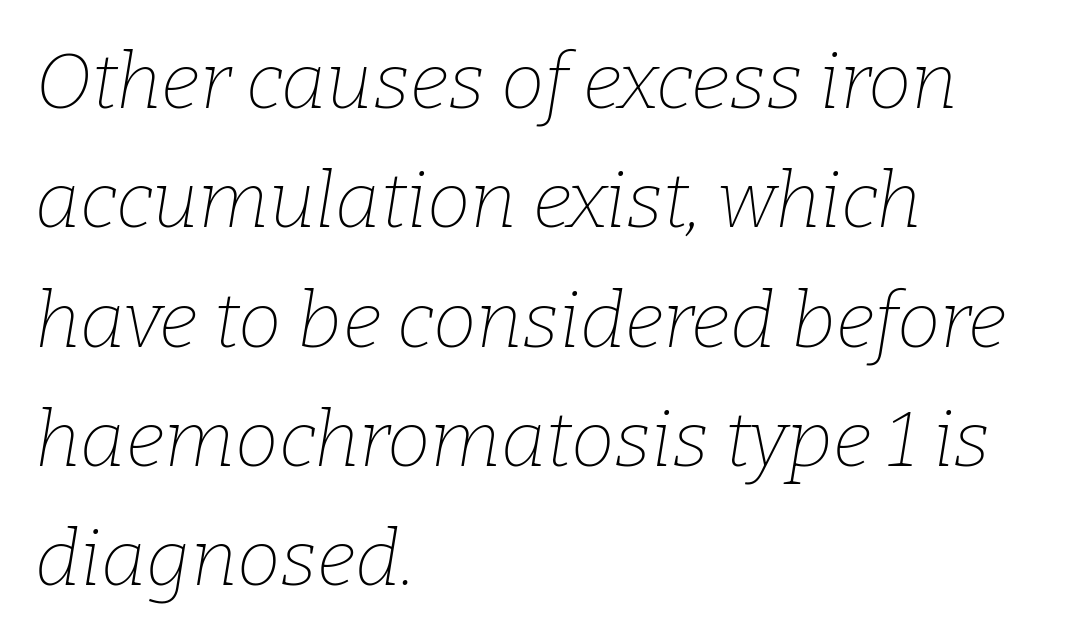
{"serif": "yes", "italic": "yes", "lean": "right", "slant_degrees": 9, "bold": "no", "weight": "thin", "width": "normal", "stroke_contrast": "low", "x_height": "medium", "monospaced": "no", "underline": "no", "align": "left", "line_spacing": "normal", "line_spacing_ratio": 1.53, "letter_spacing": "normal", "letter_spacing_em": 0.0, "glyph_px": 78}
